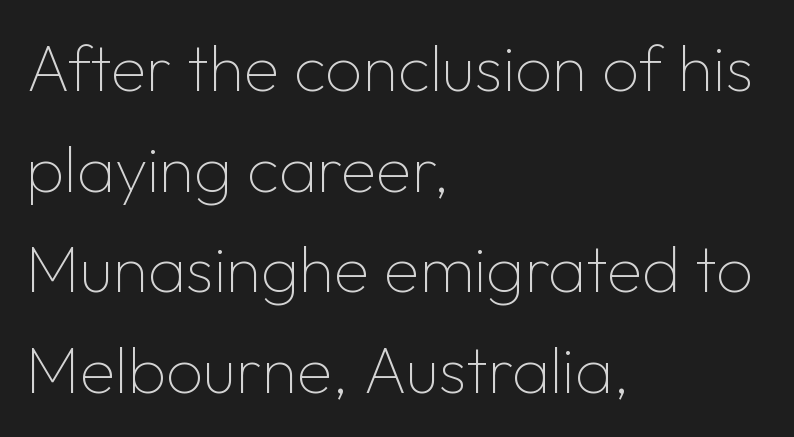
Do the characters align in a grid? No, the font is proportional. This is roman type, the default non-slanted kind. The horizontal fit of the characters is conventional and even. The typeface has the unassuming heft of standard copy or less.
